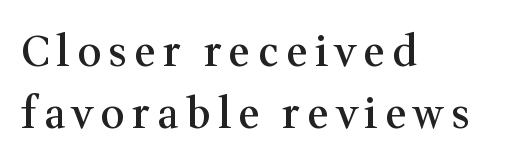
{"serif": "yes", "italic": "no", "bold": "semi", "weight": "semibold", "width": "normal", "stroke_contrast": "medium", "x_height": "medium", "monospaced": "no", "underline": "no", "align": "left", "line_spacing": "normal", "line_spacing_ratio": 1.47, "glyph_px": 42}
